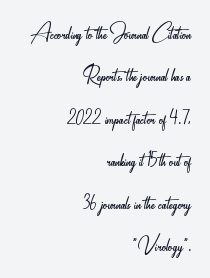
{"bold": "no", "underline": "no", "align": "right", "line_spacing": "normal", "line_spacing_ratio": 1.57, "letter_spacing": "normal", "letter_spacing_em": 0.0, "glyph_px": 27}
